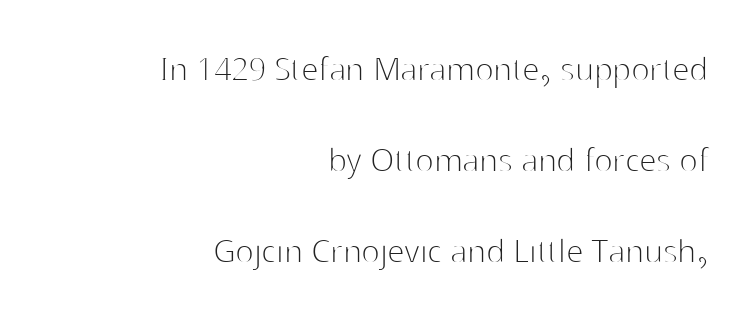
{"serif": "no", "italic": "no", "bold": "no", "weight": "thin", "width": "normal", "stroke_contrast": "high", "x_height": "medium", "monospaced": "no", "underline": "no", "align": "right", "line_spacing": "loose", "line_spacing_ratio": 2.33, "letter_spacing": "normal", "letter_spacing_em": 0.0, "glyph_px": 39}
